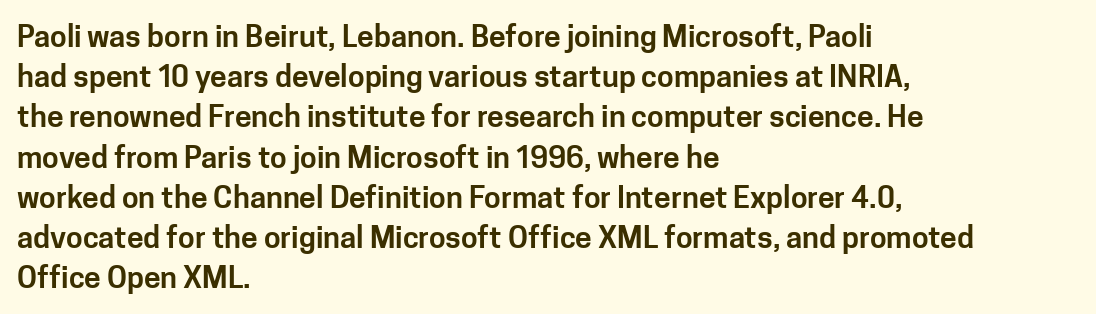
Q: Is the text italic (slanted)? A: No, it is upright.
Q: Is the typeface a serif or a sans-serif typeface? A: Sans-serif.
Q: Is the text underlined? A: No.
Q: How is the paragraph aligned? A: Left-aligned.
Q: Is the spacing between letters normal or unusually wide? A: Normal.
Q: Is the spacing between lines tight, normal or loose? A: Normal.
Q: Width (condensed, normal, or wide)? A: Normal.
Q: Stroke contrast? A: Low.
Q: x-height? A: Medium.
Q: Monospaced? A: No.
